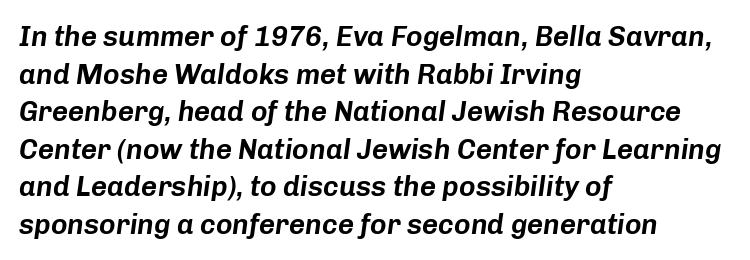
{"italic": "yes", "lean": "right", "slant_degrees": 8, "width": "normal", "stroke_contrast": "low", "x_height": "medium", "monospaced": "no", "underline": "no", "align": "left", "line_spacing": "normal", "line_spacing_ratio": 1.34, "letter_spacing": "normal", "letter_spacing_em": 0.0, "glyph_px": 28}
